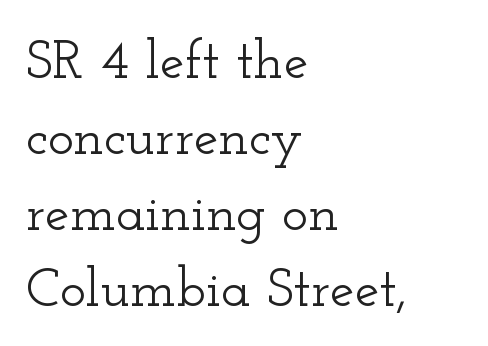
{"serif": "yes", "italic": "no", "width": "wide", "stroke_contrast": "low", "x_height": "small", "monospaced": "no", "underline": "no", "align": "left", "line_spacing": "normal", "line_spacing_ratio": 1.38, "letter_spacing": "normal", "letter_spacing_em": 0.0, "glyph_px": 55}
